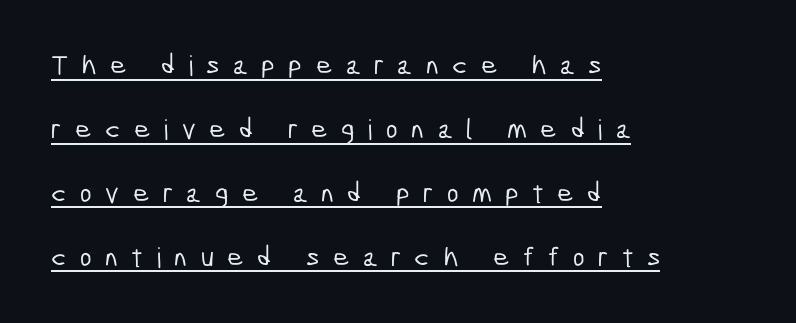
{"serif": "no", "width": "condensed", "stroke_contrast": "low", "x_height": "medium", "monospaced": "no", "underline": "yes", "align": "left", "line_spacing": "loose", "line_spacing_ratio": 2.28, "letter_spacing": "wide", "letter_spacing_em": 0.48, "glyph_px": 28}
